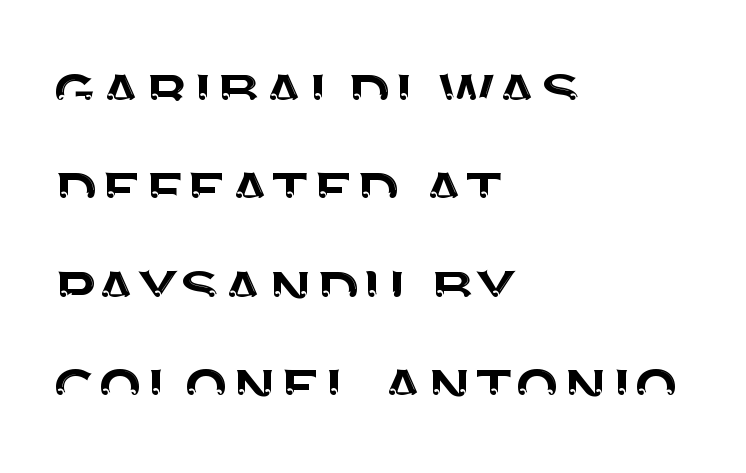
{"serif": "no", "italic": "no", "width": "normal", "stroke_contrast": "medium", "x_height": "large", "monospaced": "no", "underline": "no", "align": "left", "line_spacing": "normal", "line_spacing_ratio": 1.33, "letter_spacing": "normal", "letter_spacing_em": 0.0, "glyph_px": 74}
